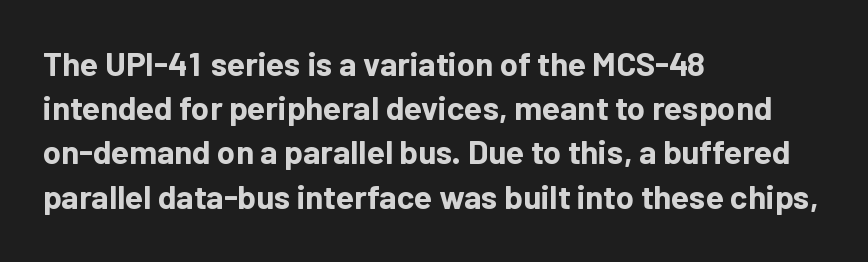
The image shows 33 px bold sans-serif type, upright; set left-aligned, normal line spacing (1.34x), normal letter spacing, not underlined; low stroke contrast and a medium x-height.
